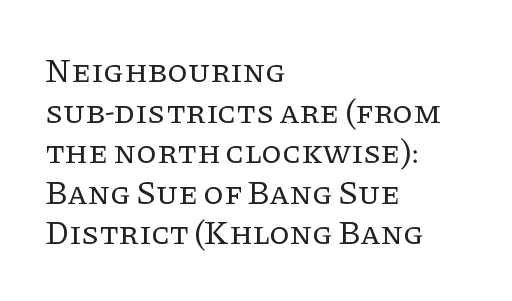
Q: Is the text bold? A: No.
Q: Is the text italic (slanted)? A: No, it is upright.
Q: Is the typeface a serif or a sans-serif typeface? A: Serif.
Q: Is the text underlined? A: No.
Q: How is the paragraph aligned? A: Left-aligned.
Q: Is the spacing between letters normal or unusually wide? A: Normal.
Q: Width (condensed, normal, or wide)? A: Normal.
Q: Stroke contrast? A: Low.
Q: x-height? A: Large.
Q: Monospaced? A: No.
